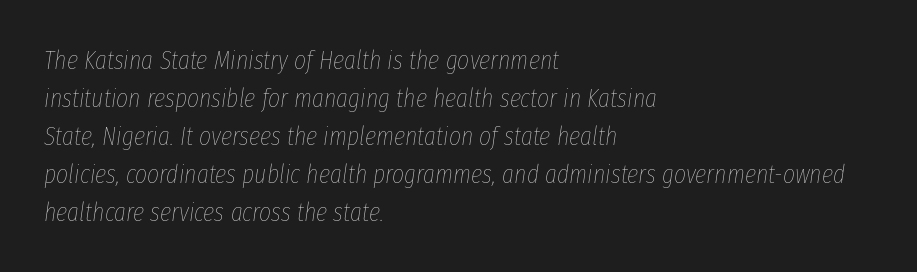
A quiet, ordinary-to-light weight characterises the typeface. Standard letterfit; no display-style spreading of the glyphs. Plain, unruled lines of type. Notice how the passage keeps a crisp vertical edge on the left only. Each new line begins a customary step beneath the previous one.
